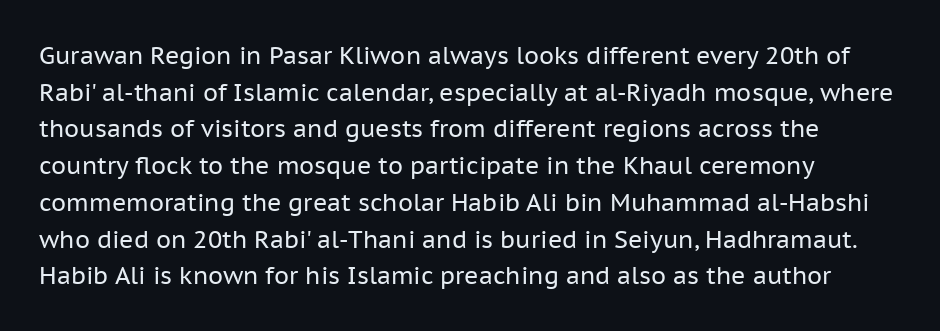
Standard letterfit; no display-style spreading of the glyphs. No chunkiness to these letters — they're not bold. This is roman type, the default non-slanted kind. Does the copy run flush right? No — it runs flush left.
